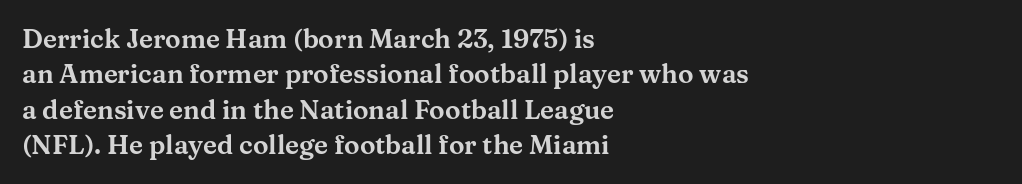
The passage shown stacks its lines at a standard gap. These lines stack with their left ends in a neat column. A roman cut, with each character standing at attention. Caption: standard tracking, unaltered. Words float on clear page, feet unadorned.
